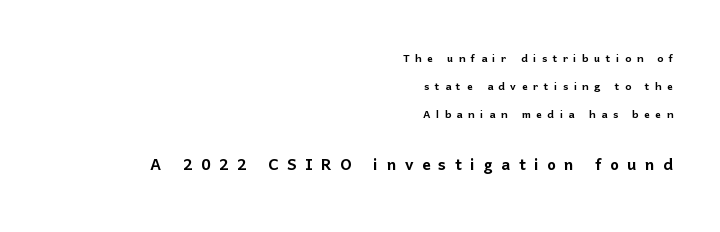
Q: Is the text italic (slanted)? A: No, it is upright.
Q: Is the text underlined? A: No.
Q: How is the paragraph aligned? A: Right-aligned.
Q: Is the spacing between letters normal or unusually wide? A: Unusually wide.
Q: Is the spacing between lines tight, normal or loose? A: Loose.
Q: Which block of text is set in a larger size, the first (top) or the second (bottom)? A: The second (bottom) one.
